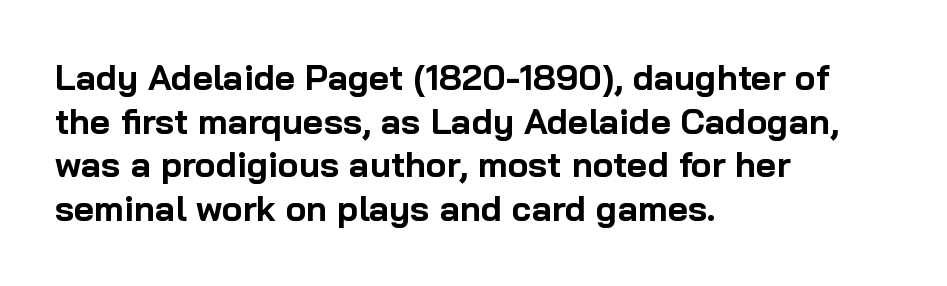
The image shows 35 px bold sans-serif type, upright; set left-aligned, normal line spacing (1.25x), normal letter spacing, not underlined; low stroke contrast and a medium x-height.
